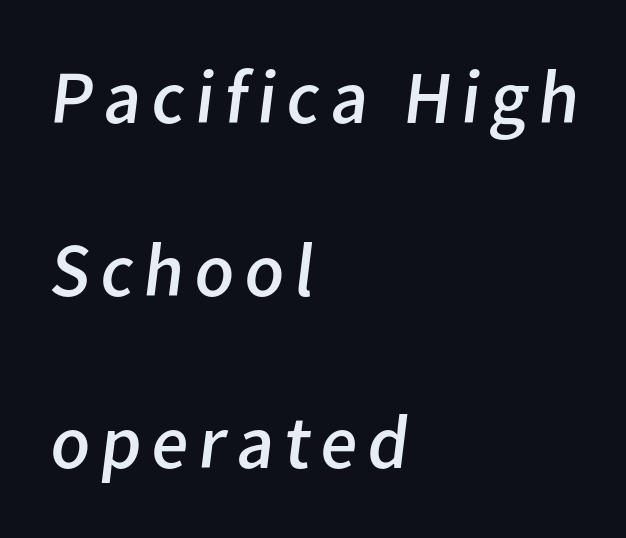
Q: Is the text bold? A: No.
Q: Is the typeface a serif or a sans-serif typeface? A: Sans-serif.
Q: Is the text underlined? A: No.
Q: How is the paragraph aligned? A: Left-aligned.
Q: Is the spacing between lines tight, normal or loose? A: Loose.
Q: Width (condensed, normal, or wide)? A: Normal.
Q: Stroke contrast? A: Low.
Q: x-height? A: Medium.
Q: Monospaced? A: No.
